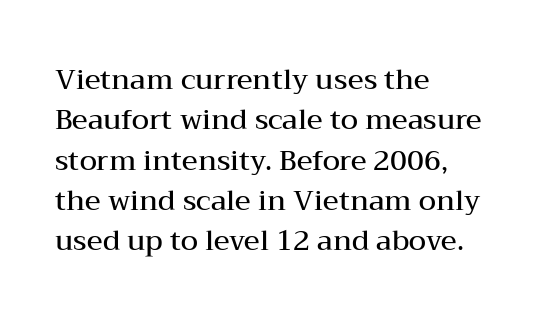
{"serif": "yes", "italic": "no", "bold": "semi", "weight": "semibold", "width": "wide", "stroke_contrast": "medium", "x_height": "medium", "monospaced": "no", "underline": "no", "align": "left", "line_spacing": "normal", "line_spacing_ratio": 1.44, "letter_spacing": "normal", "letter_spacing_em": 0.0, "glyph_px": 28}
